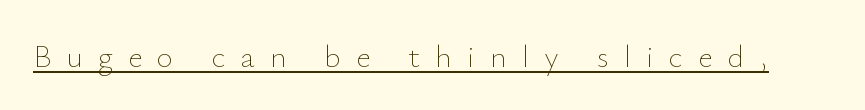
{"italic": "no", "bold": "no", "weight": "thin", "width": "normal", "stroke_contrast": "low", "x_height": "small", "monospaced": "no", "underline": "yes", "letter_spacing": "wide", "letter_spacing_em": 0.47, "glyph_px": 32}
